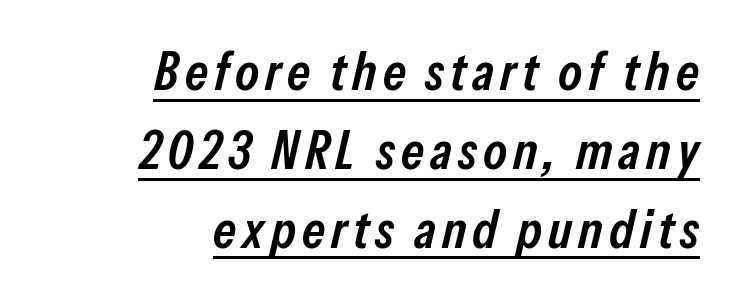
Quick note: italic. Short and long lines alike share a common ending point at right. The lettering is marked with a stroke running underneath it. Typesetter's note: demi weight, one step under bold.
